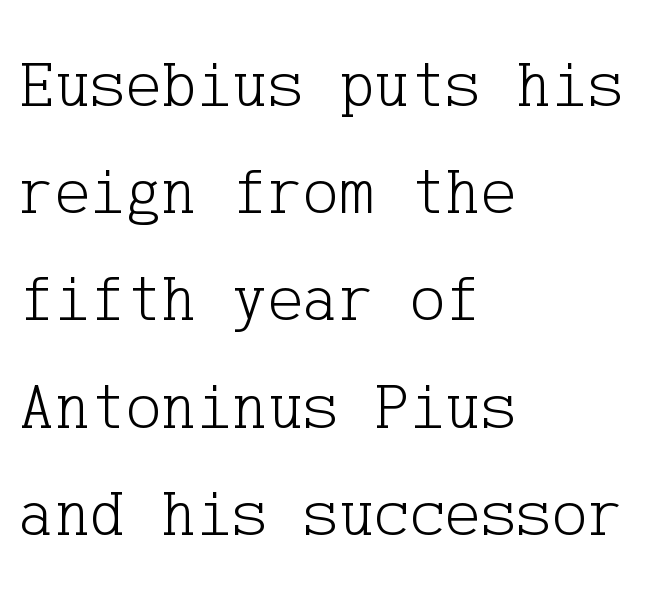
The image shows 67 px light serif type, upright; set left-aligned, normal line spacing (1.6x), normal letter spacing, not underlined; low stroke contrast and a medium x-height.
